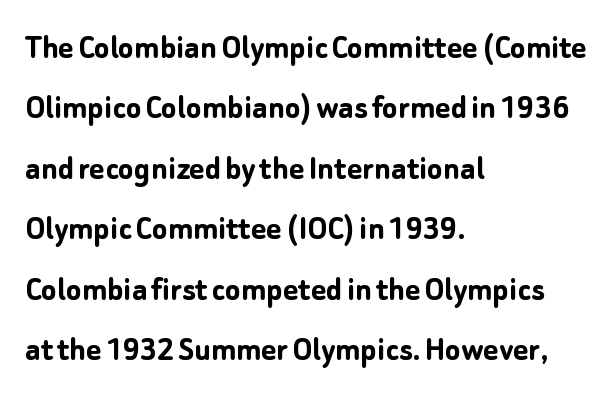
Q: Is the text bold? A: Yes.
Q: Is the text italic (slanted)? A: No, it is upright.
Q: Is the typeface a serif or a sans-serif typeface? A: Sans-serif.
Q: Is the text underlined? A: No.
Q: How is the paragraph aligned? A: Left-aligned.
Q: Is the spacing between letters normal or unusually wide? A: Normal.
Q: Is the spacing between lines tight, normal or loose? A: Normal.
Q: Width (condensed, normal, or wide)? A: Normal.
Q: Stroke contrast? A: Low.
Q: x-height? A: Medium.
Q: Monospaced? A: No.
